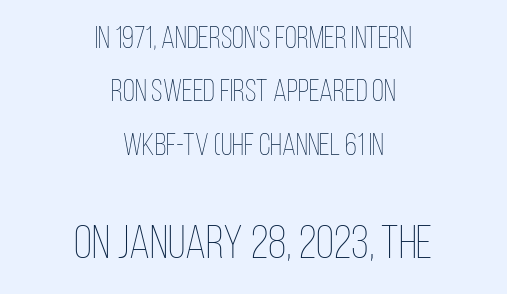
A bare baseline throughout the passage. Visually, the bottom section dominates because its glyphs are scaled up. You could call the tracking neutral — neither tight nor loose. This sample uses an upright cut, with every glyph sitting square on the baseline.
